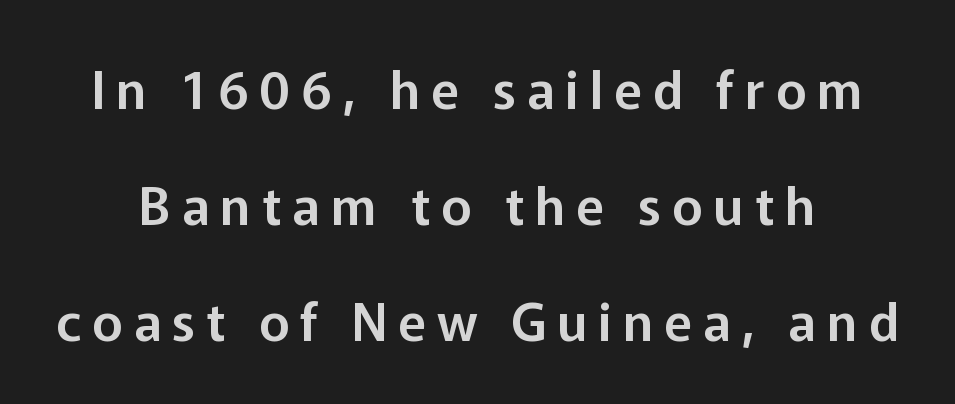
The image shows 52 px sans-serif type, upright; set loose line spacing (2.23x), unusually wide letter spacing (+0.21 em), not underlined; low stroke contrast and a medium x-height.
